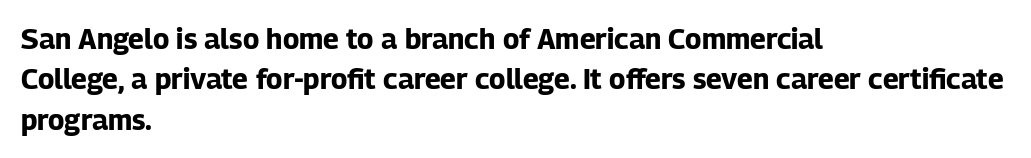
{"serif": "no", "italic": "no", "bold": "yes", "weight": "bold", "width": "normal", "stroke_contrast": "low", "x_height": "medium", "monospaced": "no", "underline": "no", "align": "left", "line_spacing": "normal", "line_spacing_ratio": 1.44, "letter_spacing": "normal", "letter_spacing_em": 0.0, "glyph_px": 28}
